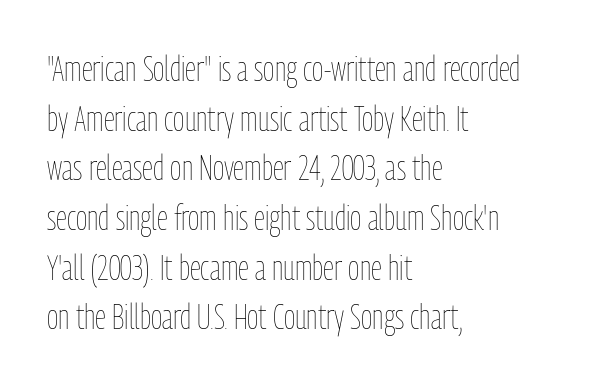
The image shows 35 px thin, condensed type, upright; set left-aligned, normal line spacing (1.42x), normal letter spacing, not underlined; low stroke contrast and a medium x-height.
